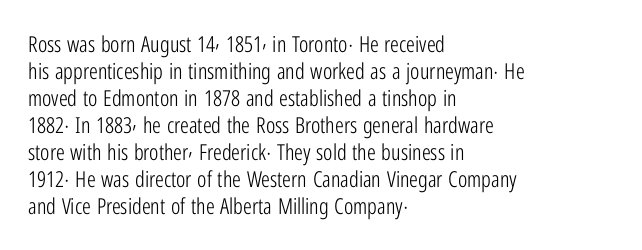
Beneath every word, the page is bare. The lettering holds an erect, upright posture throughout. Caption: face not bold, strokes unweighted. The gaps between neighbouring characters are ordinary and unremarkable.
